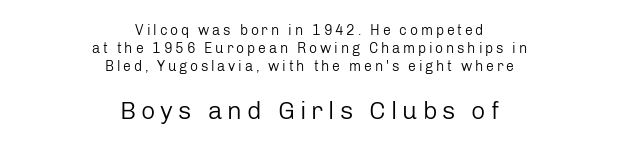
Q: Is the text bold? A: No.
Q: Is the text italic (slanted)? A: No, it is upright.
Q: Is the text underlined? A: No.
Q: How is the paragraph aligned? A: Centered.
Q: Is the spacing between letters normal or unusually wide? A: Unusually wide.
Q: Is the spacing between lines tight, normal or loose? A: Normal.
Q: Which block of text is set in a larger size, the first (top) or the second (bottom)? A: The second (bottom) one.
